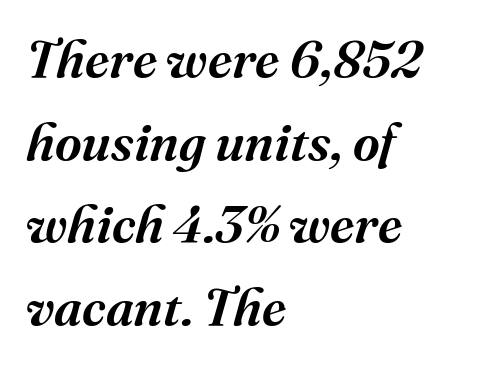
Note the varied advance widths — an 'i' is clearly narrower than an 'm'. Examine the stroke ends and you'll spot serifs. The foot of each line stays bare and open. Characters are canted at an angle relative to the baseline's perpendicular. A student would call this left alignment; a typographer would say flush left, rag right. These lines keep a tight, regular rhythm from letter to letter.
